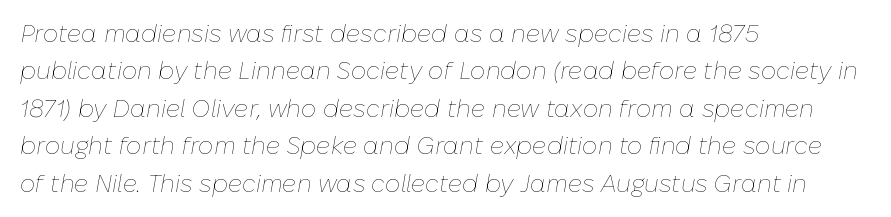
The image shows 24 px text type, italic (leaning right); set left-aligned, normal line spacing (1.56x), normal letter spacing, not underlined.
